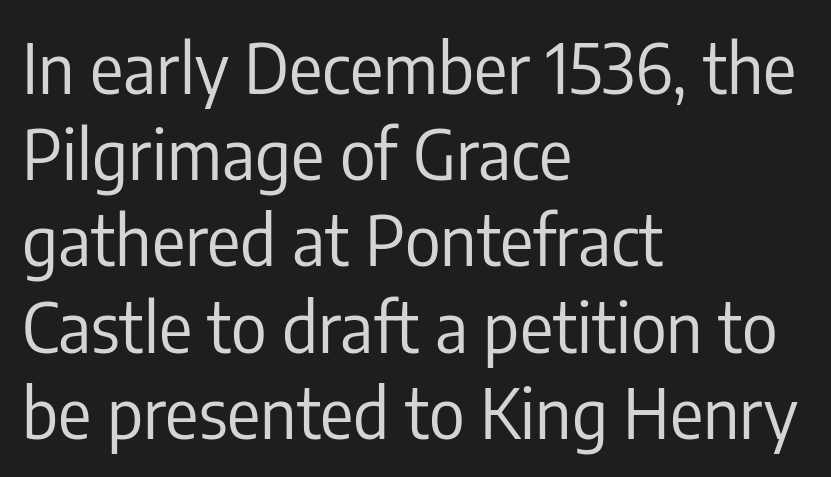
{"serif": "no", "italic": "no", "bold": "no", "weight": "regular", "width": "condensed", "stroke_contrast": "low", "x_height": "medium", "monospaced": "no", "underline": "no", "align": "left", "line_spacing": "normal", "line_spacing_ratio": 1.25, "letter_spacing": "normal", "letter_spacing_em": 0.0, "glyph_px": 69}
